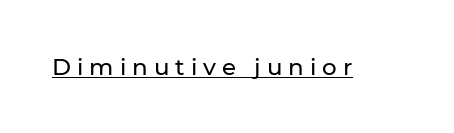
{"italic": "no", "underline": "yes", "letter_spacing": "wide", "letter_spacing_em": 0.26, "glyph_px": 23}
